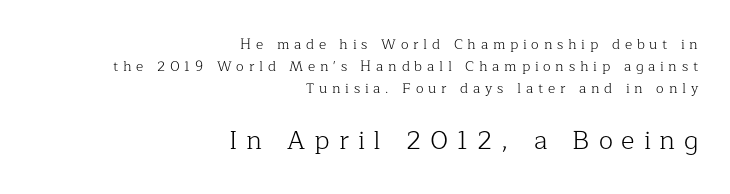
Q: Is the text bold? A: No.
Q: Is the text italic (slanted)? A: No, it is upright.
Q: Is the text underlined? A: No.
Q: How is the paragraph aligned? A: Right-aligned.
Q: Is the spacing between letters normal or unusually wide? A: Unusually wide.
Q: Is the spacing between lines tight, normal or loose? A: Normal.
Q: Which block of text is set in a larger size, the first (top) or the second (bottom)? A: The second (bottom) one.
